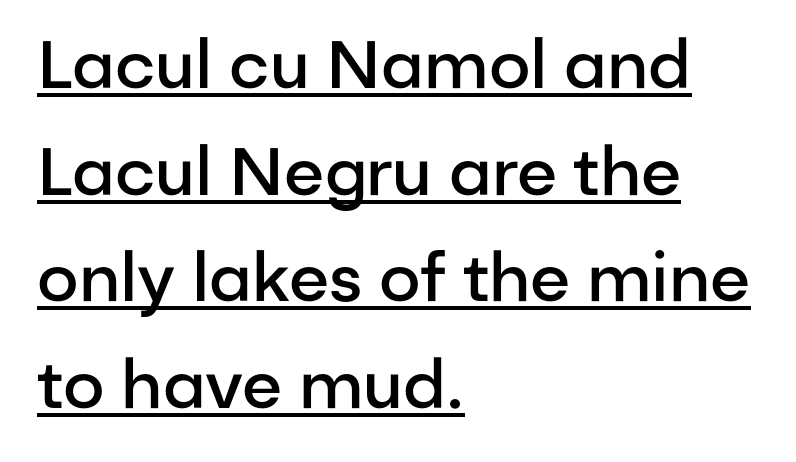
The image shows 67 px semibold sans-serif type, upright; set left-aligned, normal line spacing (1.59x), normal letter spacing, underlined; low stroke contrast and a medium x-height.
